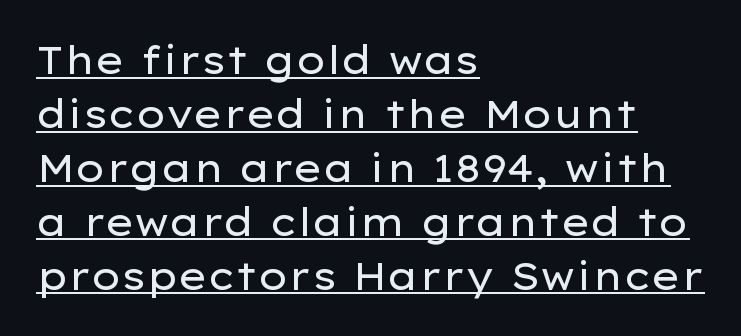
Are there feet on the stems? There aren't — it's a sans. The typography opts for an upright posture over an oblique one. The rendered words wear a rule along their underside. Students, observe: this is what conventionally led text looks like.
